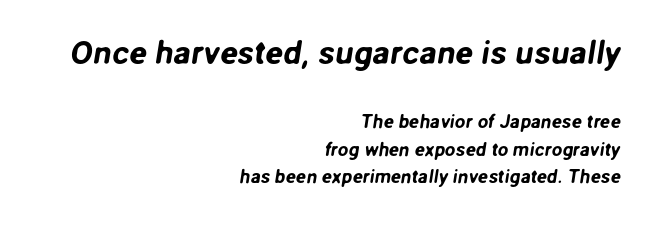
Q: Is the typeface a serif or a sans-serif typeface? A: Sans-serif.
Q: Is the text underlined? A: No.
Q: How is the paragraph aligned? A: Right-aligned.
Q: Is the spacing between letters normal or unusually wide? A: Normal.
Q: Is the spacing between lines tight, normal or loose? A: Normal.
Q: Which block of text is set in a larger size, the first (top) or the second (bottom)? A: The first (top) one.
Q: Width (condensed, normal, or wide)? A: Normal.
Q: Stroke contrast? A: Low.
Q: x-height? A: Medium.
Q: Monospaced? A: No.
